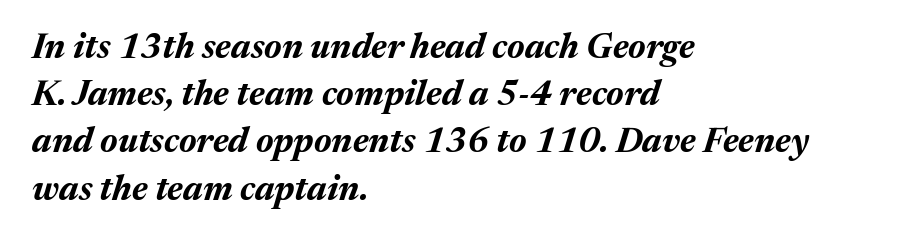
{"italic": "yes", "lean": "right", "slant_degrees": 17, "bold": "yes", "weight": "bold", "width": "normal", "stroke_contrast": "medium", "x_height": "medium", "monospaced": "no", "underline": "no", "align": "left", "line_spacing": "normal", "line_spacing_ratio": 1.35, "letter_spacing": "normal", "letter_spacing_em": 0.0, "glyph_px": 35}
